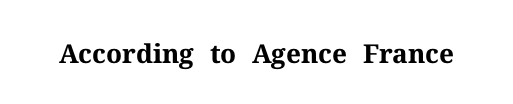
The image shows 26 px bold type, upright; set normal letter spacing, not underlined.
